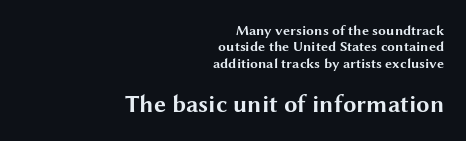
Q: Is the text bold? A: Yes.
Q: Is the text italic (slanted)? A: No, it is upright.
Q: Is the text underlined? A: No.
Q: How is the paragraph aligned? A: Right-aligned.
Q: Is the spacing between letters normal or unusually wide? A: Normal.
Q: Which block of text is set in a larger size, the first (top) or the second (bottom)? A: The second (bottom) one.
